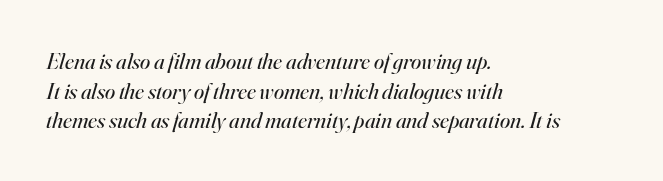
The image shows 23 px text type, italic (leaning right); set left-aligned, normal line spacing (1.29x), normal letter spacing, not underlined.
